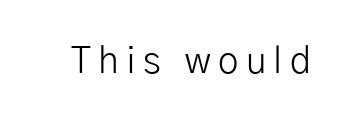
The image shows 37 px light sans-serif type, upright; set unusually wide letter spacing (+0.2 em), not underlined; low stroke contrast and a medium x-height.
